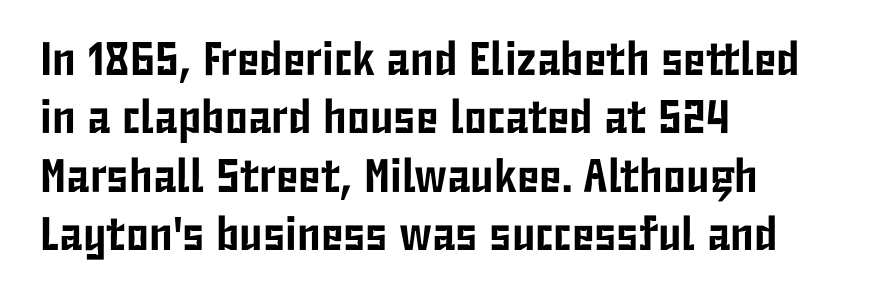
The image shows 47 px condensed sans-serif type, upright; set left-aligned, line spacing 1.24x, normal letter spacing, not underlined; low stroke contrast and a medium x-height.
